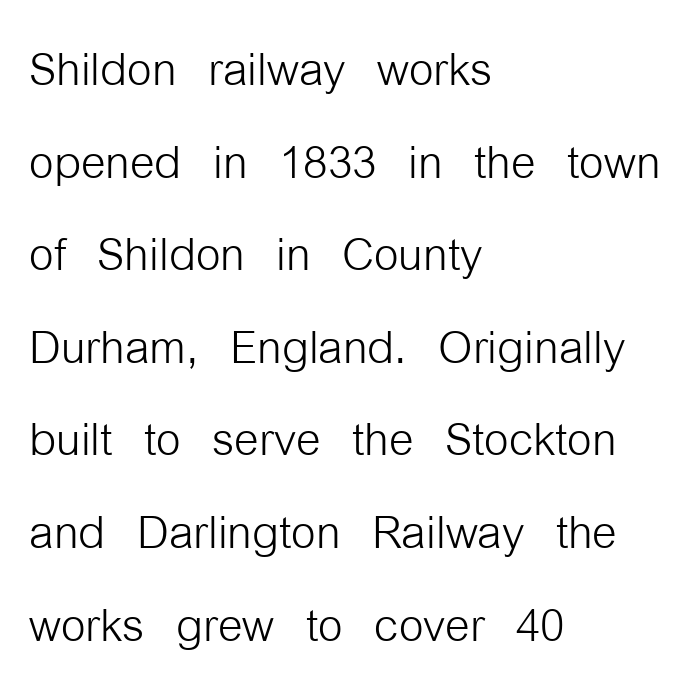
The image shows 63 px light, condensed sans-serif type, upright; set left-aligned, normal line spacing (1.47x), normal letter spacing, not underlined; low stroke contrast and a medium x-height.
